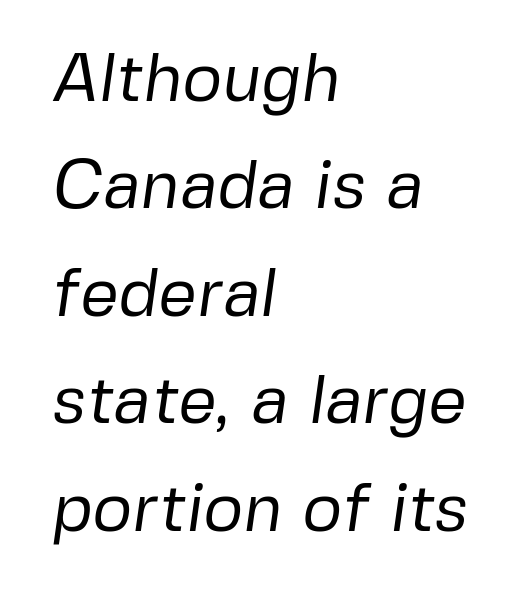
Q: Is the text bold? A: No.
Q: Is the typeface a serif or a sans-serif typeface? A: Sans-serif.
Q: Is the text underlined? A: No.
Q: How is the paragraph aligned? A: Left-aligned.
Q: Is the spacing between letters normal or unusually wide? A: Normal.
Q: Is the spacing between lines tight, normal or loose? A: Normal.
Q: Width (condensed, normal, or wide)? A: Normal.
Q: Stroke contrast? A: Low.
Q: x-height? A: Medium.
Q: Monospaced? A: No.
